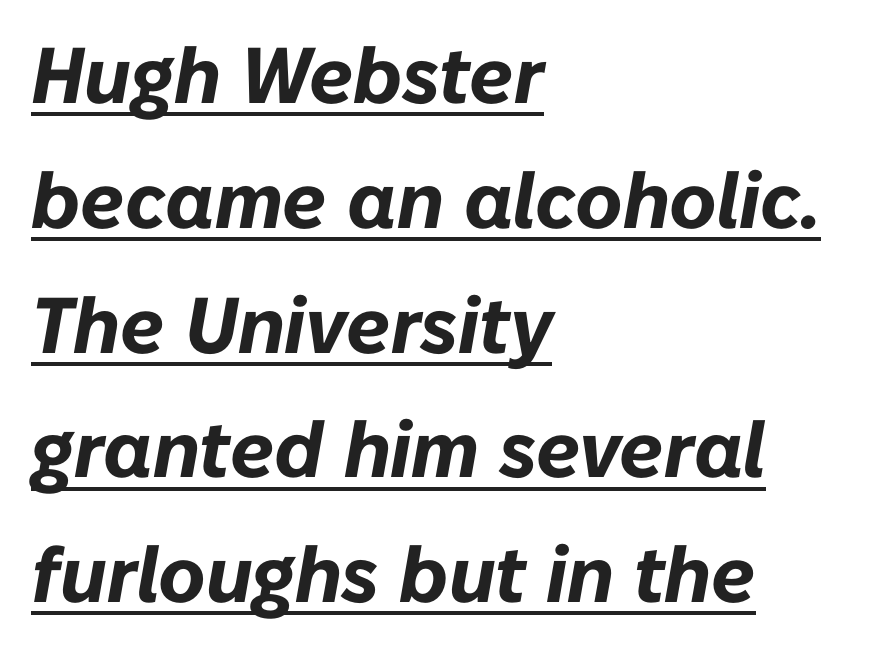
Q: Is the text bold? A: Yes.
Q: Is the text italic (slanted)? A: Yes, it leans right by about 10 degrees.
Q: Is the text underlined? A: Yes.
Q: How is the paragraph aligned? A: Left-aligned.
Q: Is the spacing between letters normal or unusually wide? A: Normal.
Q: Is the spacing between lines tight, normal or loose? A: Normal.
Q: Width (condensed, normal, or wide)? A: Normal.
Q: Stroke contrast? A: Low.
Q: x-height? A: Medium.
Q: Monospaced? A: No.
